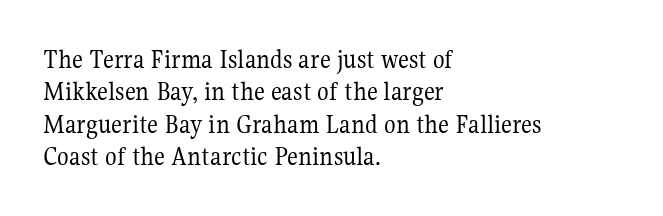
The font is comparable to plain body text, perhaps lighter. Line starts are locked; line ends wander. Nothing unusual about the tracking: characters are spaced as the font intends. The type sits square on the baseline with zero lean. Rule under the text: the space is simply empty.
